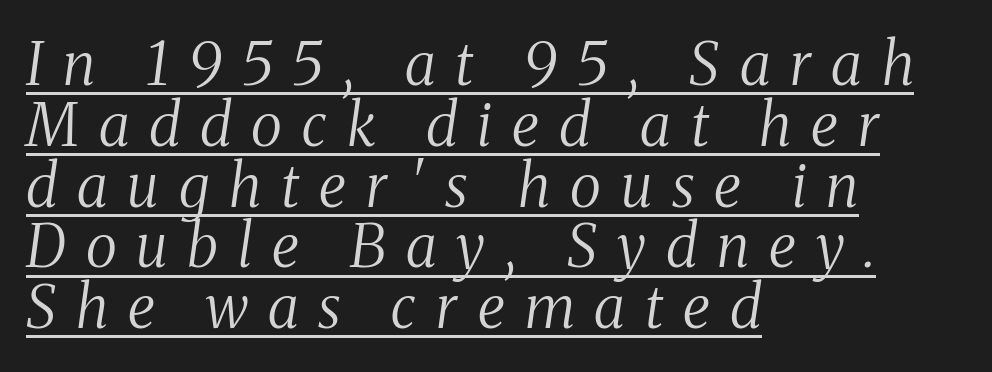
{"serif": "yes", "italic": "yes", "lean": "right", "slant_degrees": 8, "bold": "no", "weight": "regular", "width": "condensed", "stroke_contrast": "medium", "x_height": "medium", "monospaced": "no", "underline": "yes", "align": "left", "line_spacing": "tight", "line_spacing_ratio": 1.03, "letter_spacing": "wide", "letter_spacing_em": 0.34, "glyph_px": 59}
